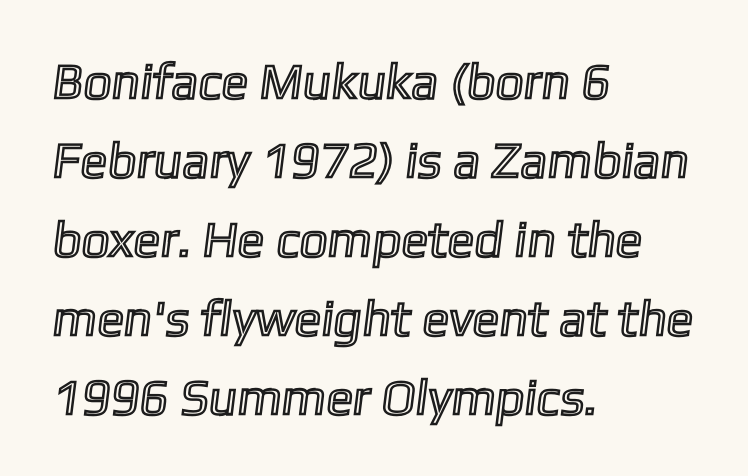
{"width": "normal", "x_height": "medium", "monospaced": "no", "underline": "no", "align": "left", "line_spacing": "normal", "line_spacing_ratio": 1.58, "letter_spacing": "normal", "letter_spacing_em": 0.0, "glyph_px": 50}
